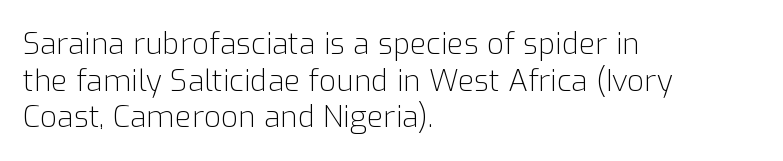
Classification — sans serif. Each letter keeps its own natural width here, so spacing adapts to shape. Check under the words: just untouched page. Observe the ordinary spacing: letters are neighbours, not strangers. This sample uses an upright cut, with every glyph sitting square on the baseline.
